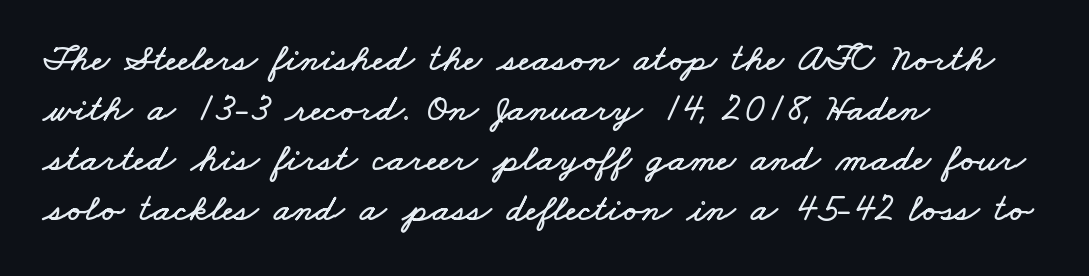
{"width": "wide", "stroke_contrast": "low", "x_height": "small", "monospaced": "no", "underline": "no", "align": "left", "line_spacing": "normal", "line_spacing_ratio": 1.28, "letter_spacing": "normal", "letter_spacing_em": 0.0, "glyph_px": 39}
